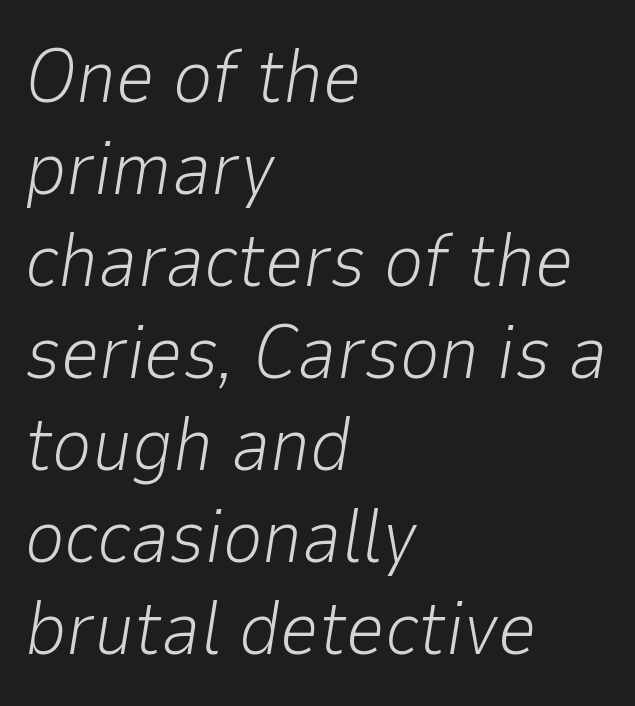
{"italic": "yes", "lean": "right", "slant_degrees": 9, "bold": "no", "weight": "light", "width": "normal", "stroke_contrast": "low", "x_height": "medium", "monospaced": "no", "underline": "no", "align": "left", "line_spacing_ratio": 1.21, "letter_spacing": "normal", "letter_spacing_em": 0.0, "glyph_px": 76}
